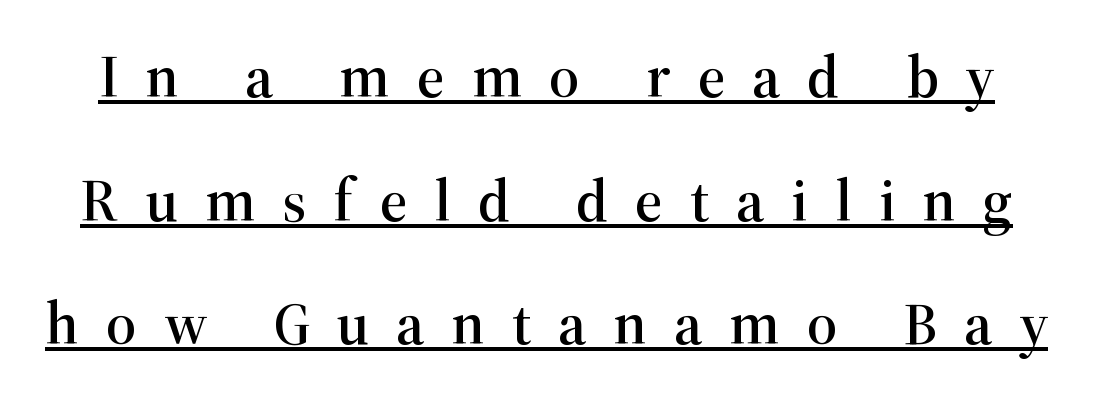
The image shows 60 px serif type, upright; set loose line spacing (2.06x), unusually wide letter spacing (+0.45 em), underlined; high stroke contrast and a medium x-height.
